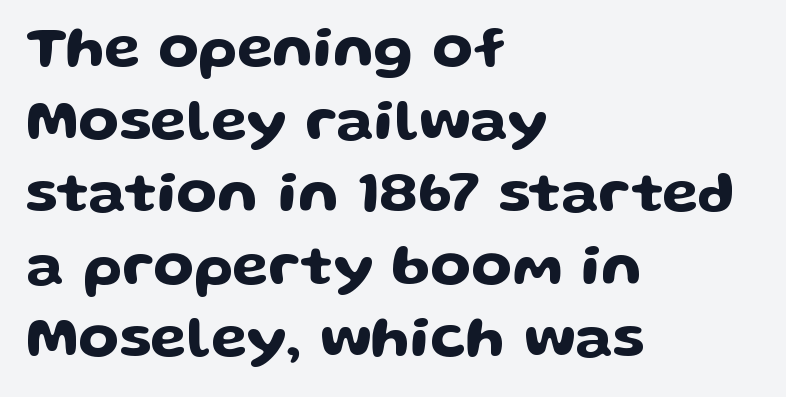
Q: Is the text italic (slanted)? A: No, it is upright.
Q: Is the typeface a serif or a sans-serif typeface? A: Sans-serif.
Q: Is the text underlined? A: No.
Q: How is the paragraph aligned? A: Left-aligned.
Q: Is the spacing between letters normal or unusually wide? A: Normal.
Q: Width (condensed, normal, or wide)? A: Wide.
Q: Stroke contrast? A: Low.
Q: x-height? A: Medium.
Q: Monospaced? A: No.
